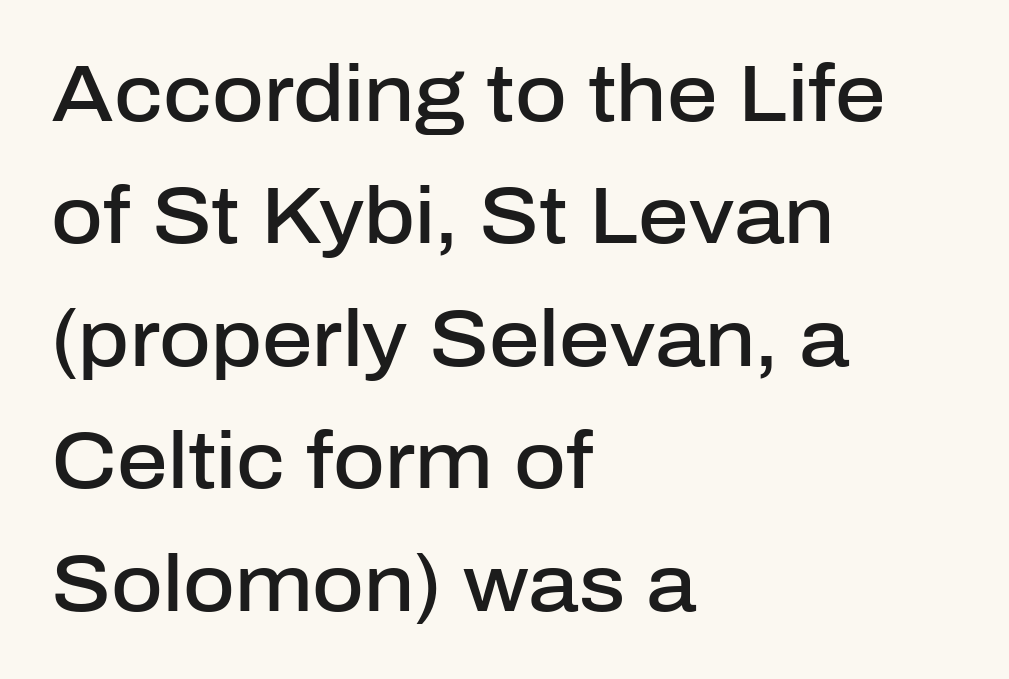
The image shows 79 px semibold sans-serif type, upright; set left-aligned, normal line spacing (1.55x), normal letter spacing, not underlined; low stroke contrast and a medium x-height.
